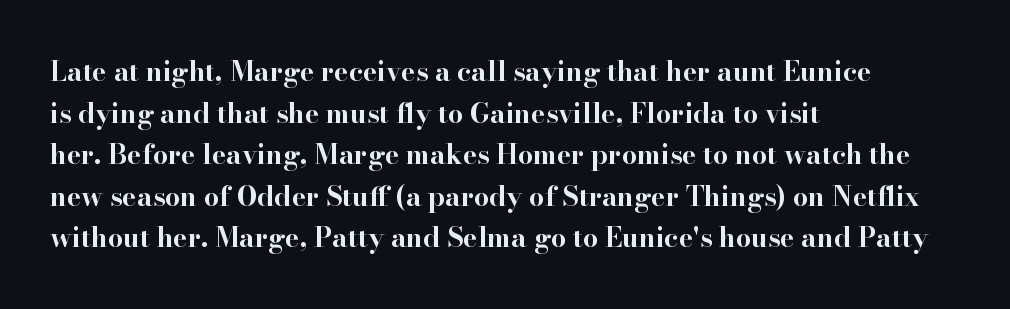
Q: Is the text bold? A: Yes.
Q: Is the text italic (slanted)? A: No, it is upright.
Q: Is the text underlined? A: No.
Q: How is the paragraph aligned? A: Left-aligned.
Q: Is the spacing between letters normal or unusually wide? A: Normal.
Q: Is the spacing between lines tight, normal or loose? A: Normal.
